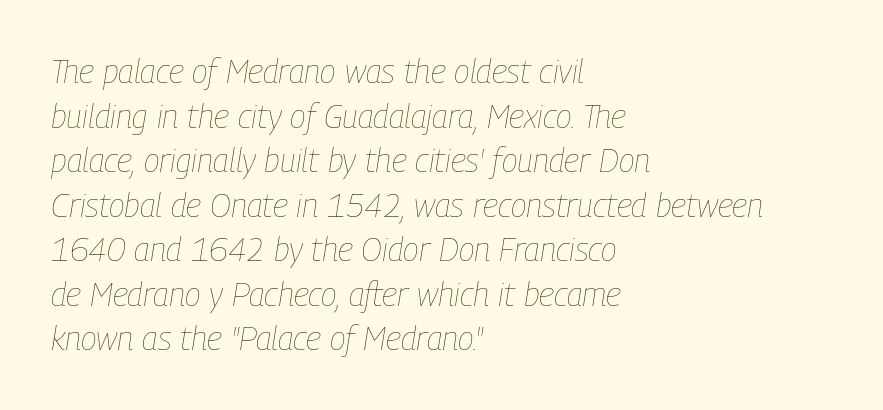
Vertical stems look standard width or narrower in stroke. These lines are rendered in a variable-pitch font. The leading is moderate, giving the passage an even texture. Every character sits at an angle, as italics do. A bare baseline throughout the passage.
